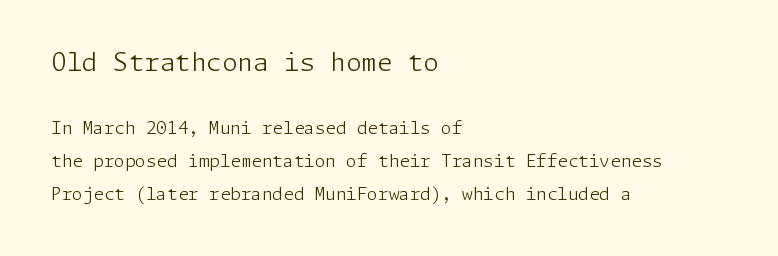
Q: Is the text bold? A: No.
Q: Is the text italic (slanted)? A: No, it is upright.
Q: Is the text underlined? A: No.
Q: How is the paragraph aligned? A: Left-aligned.
Q: Is the spacing between letters normal or unusually wide? A: Normal.
Q: Is the spacing between lines tight, normal or loose? A: Loose.
Q: Which block of text is set in a larger size, the first (top) or the second (bottom)? A: The first (top) one.
